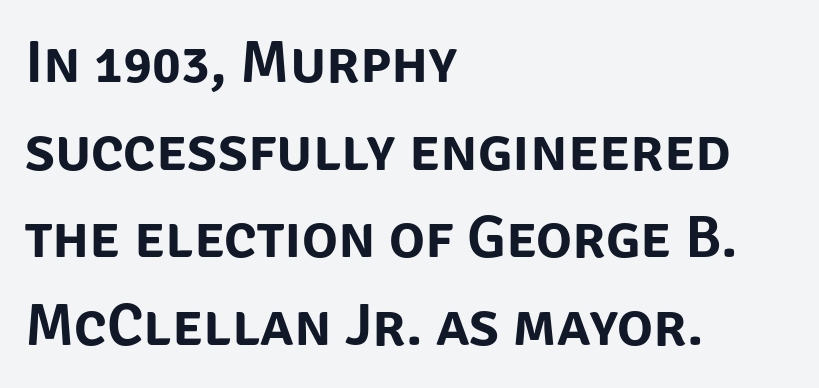
The image shows 60 px sans-serif type, upright; set left-aligned, normal line spacing (1.46x), normal letter spacing, not underlined; low stroke contrast and a large x-height.
